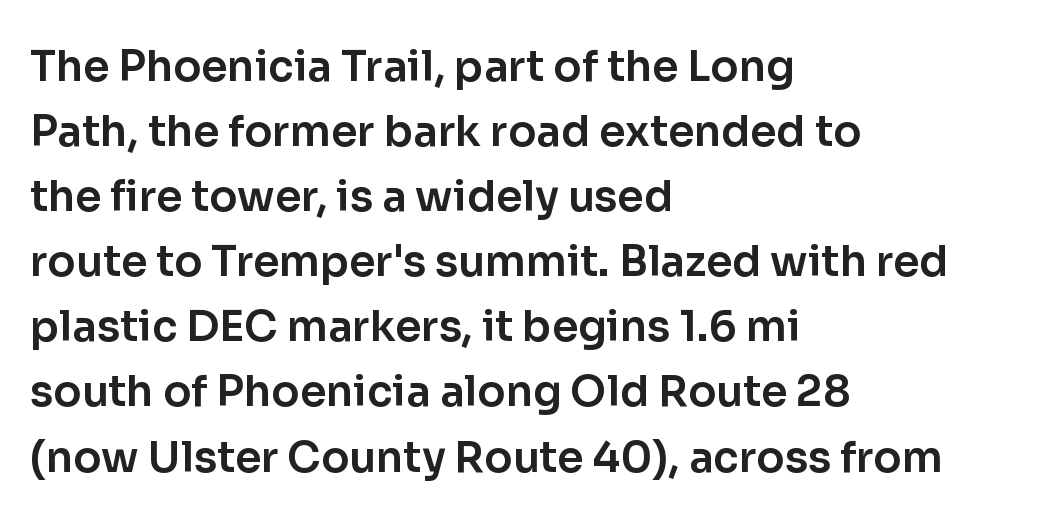
{"serif": "no", "italic": "no", "width": "normal", "stroke_contrast": "low", "x_height": "medium", "monospaced": "no", "underline": "no", "align": "left", "line_spacing": "normal", "line_spacing_ratio": 1.55, "letter_spacing": "normal", "letter_spacing_em": 0.0, "glyph_px": 42}
